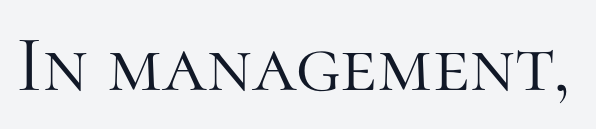
Q: Is the text bold? A: No.
Q: Is the text italic (slanted)? A: No, it is upright.
Q: Is the typeface a serif or a sans-serif typeface? A: Serif.
Q: Is the text underlined? A: No.
Q: Is the spacing between letters normal or unusually wide? A: Normal.
Q: Width (condensed, normal, or wide)? A: Normal.
Q: Stroke contrast? A: High.
Q: x-height? A: Medium.
Q: Monospaced? A: No.
